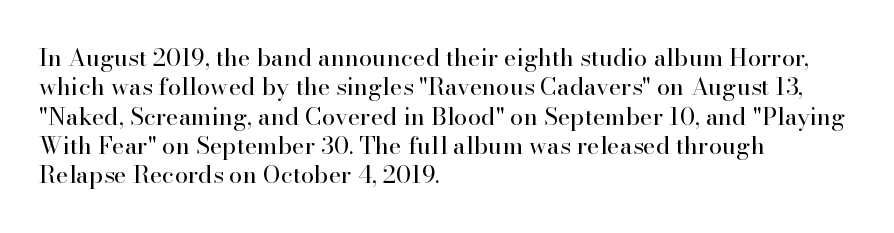
Q: Is the text bold? A: No.
Q: Is the text italic (slanted)? A: No, it is upright.
Q: Is the text underlined? A: No.
Q: How is the paragraph aligned? A: Left-aligned.
Q: Is the spacing between letters normal or unusually wide? A: Normal.
